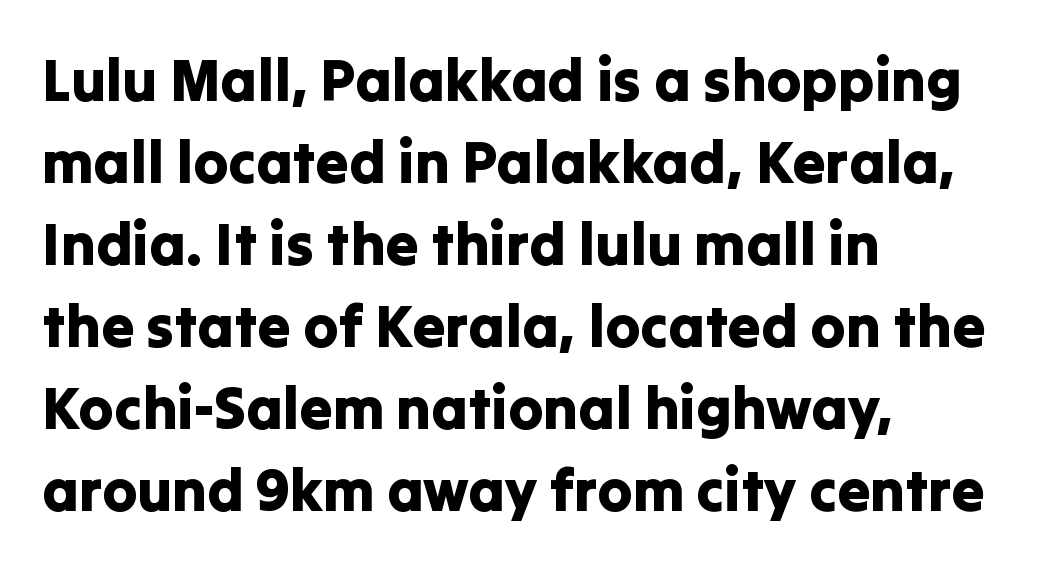
The image shows 59 px sans-serif type, upright; set left-aligned, normal line spacing (1.39x), normal letter spacing, not underlined; low stroke contrast and a medium x-height.
